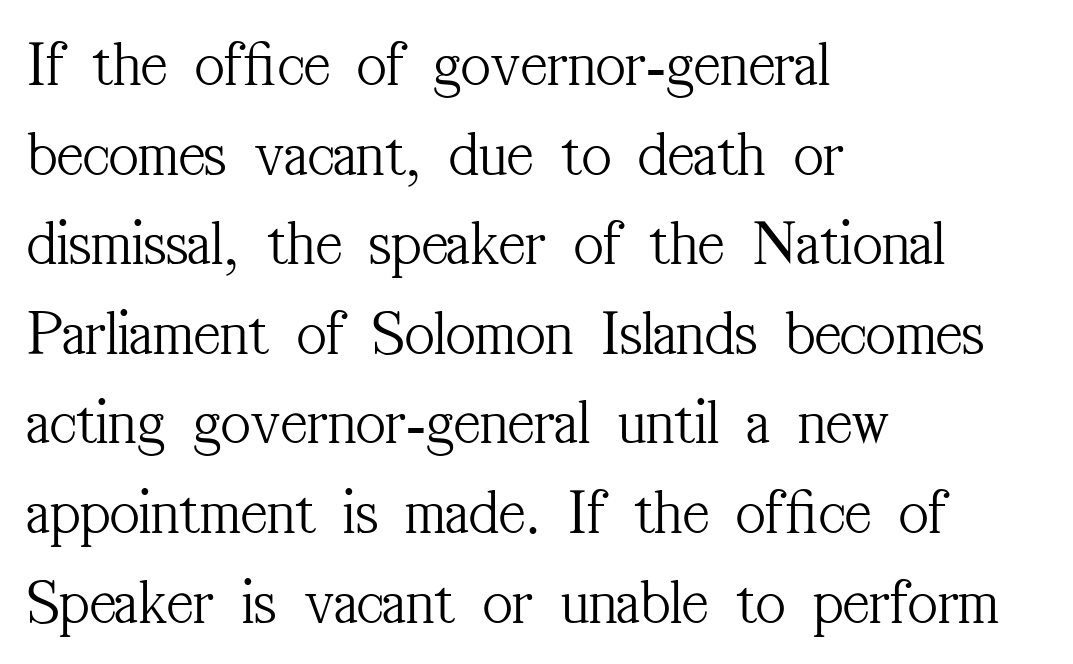
The text was rendered using a seriffed face with decorative stroke endings. The passage shown is not bold in any degree. Each letter keeps its own natural width here, so spacing adapts to shape. What's the leading like? Ordinary, nothing unusual.
